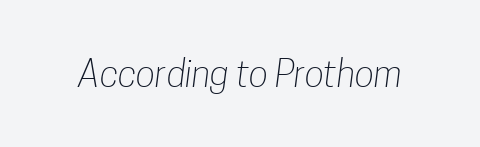
{"serif": "no", "bold": "no", "weight": "light", "width": "condensed", "stroke_contrast": "low", "x_height": "medium", "monospaced": "no", "underline": "no", "letter_spacing": "normal", "letter_spacing_em": 0.0, "glyph_px": 36}
